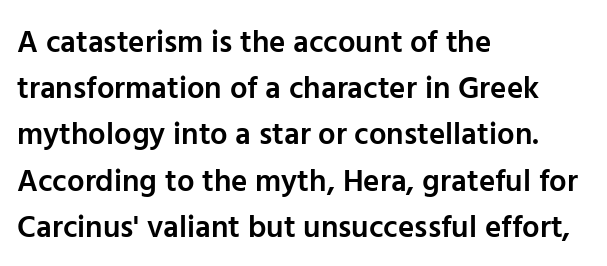
Q: Is the text bold? A: Semi-bold.
Q: Is the text italic (slanted)? A: No, it is upright.
Q: Is the typeface a serif or a sans-serif typeface? A: Sans-serif.
Q: Is the text underlined? A: No.
Q: How is the paragraph aligned? A: Left-aligned.
Q: Is the spacing between letters normal or unusually wide? A: Normal.
Q: Is the spacing between lines tight, normal or loose? A: Normal.
Q: Width (condensed, normal, or wide)? A: Normal.
Q: Stroke contrast? A: Low.
Q: x-height? A: Medium.
Q: Monospaced? A: No.
